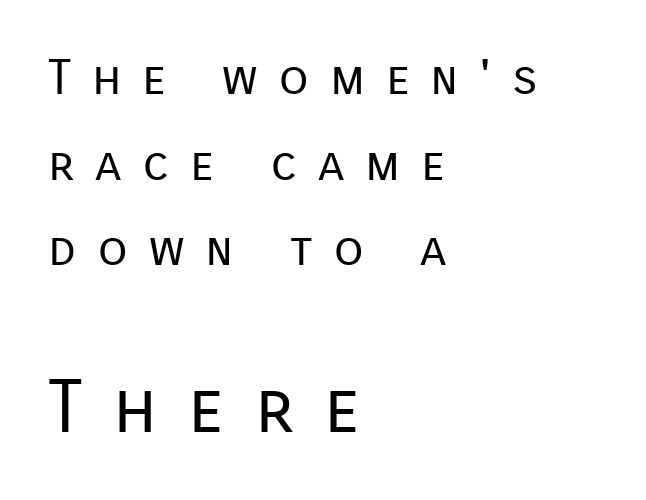
The image shows 73 px regular-weight sans-serif type, upright; set left-aligned, line spacing 1.75x, unusually wide letter spacing (+0.42 em), not underlined; the second (bottom) block is 1.49x larger; low stroke contrast and a medium x-height.
